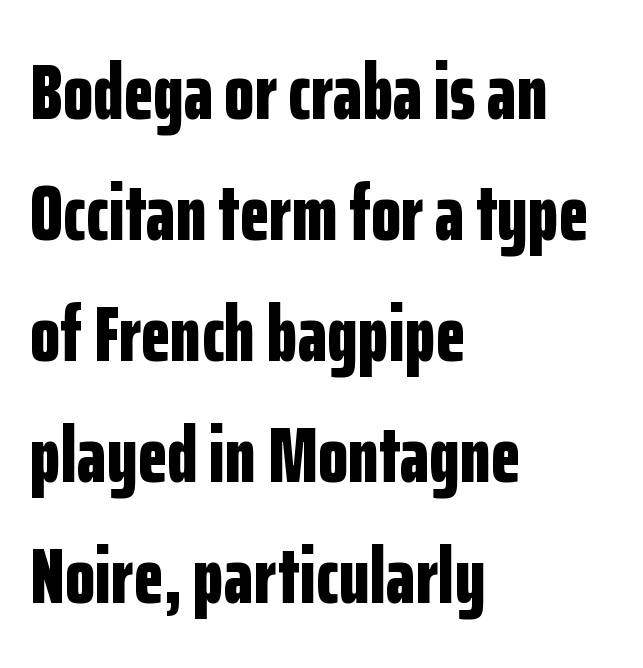
Compared with a centered layout, this one pins lines to the left instead. These lines are rendered in a variable-pitch font. The letters carry no serifs — their stems end cleanly without finishing strokes. Italic: no, the glyphs are upright roman. Summary of weight: heavy, a full bold.
